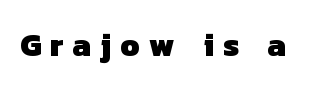
Q: Is the text bold? A: Yes.
Q: Is the typeface a serif or a sans-serif typeface? A: Sans-serif.
Q: Is the text underlined? A: No.
Q: Is the spacing between letters normal or unusually wide? A: Unusually wide.
Q: Width (condensed, normal, or wide)? A: Normal.
Q: Stroke contrast? A: Low.
Q: x-height? A: Medium.
Q: Monospaced? A: No.
